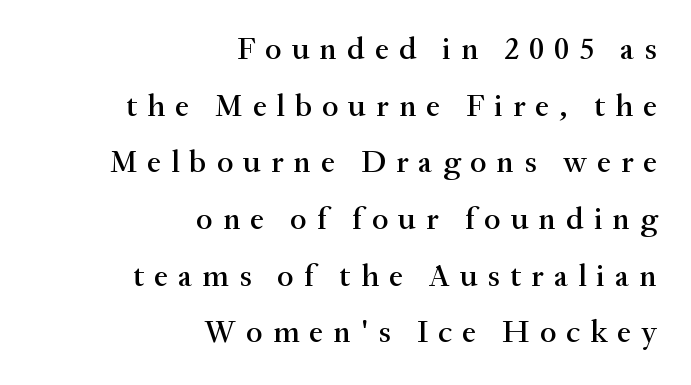
Q: Is the text italic (slanted)? A: No, it is upright.
Q: Is the typeface a serif or a sans-serif typeface? A: Serif.
Q: Is the text underlined? A: No.
Q: How is the paragraph aligned? A: Right-aligned.
Q: Is the spacing between letters normal or unusually wide? A: Unusually wide.
Q: Width (condensed, normal, or wide)? A: Normal.
Q: Stroke contrast? A: Medium.
Q: x-height? A: Small.
Q: Monospaced? A: No.
